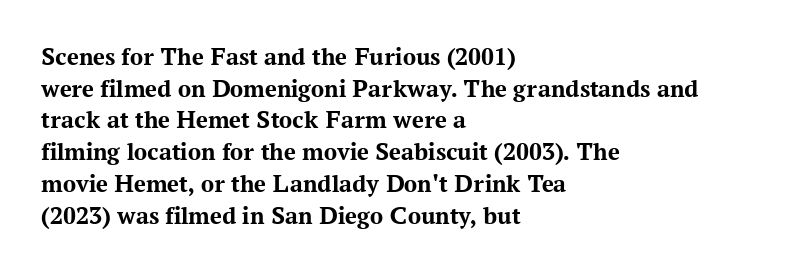
Q: Is the text bold? A: Yes.
Q: Is the text italic (slanted)? A: No, it is upright.
Q: Is the text underlined? A: No.
Q: How is the paragraph aligned? A: Left-aligned.
Q: Is the spacing between letters normal or unusually wide? A: Normal.
